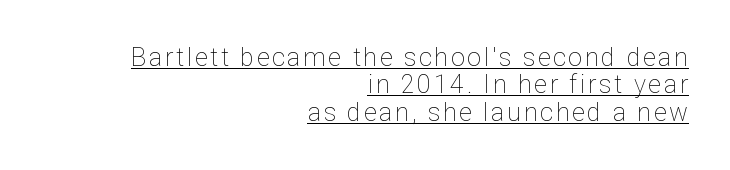
The cut favours lightness, reaching ordinary text weight at its darkest. Posture: vertical. Compared with a flush-left layout, this one pins lines to the opposite, right side. The rendered words wear a rule along their underside. How would I describe the line gaps? Narrow and economical.
